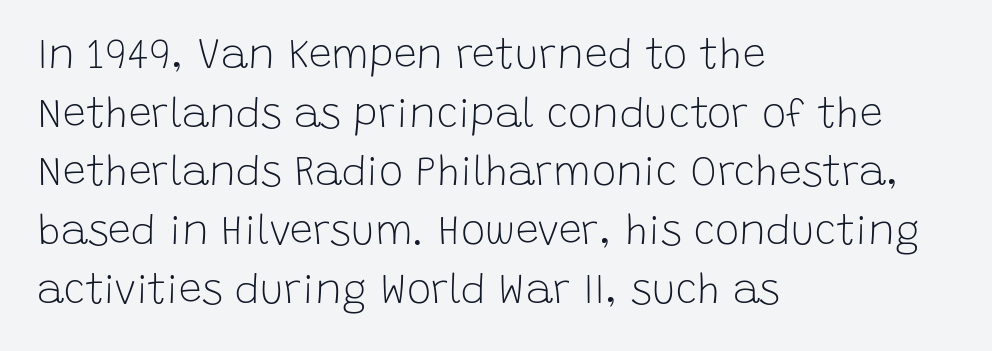
The image shows 41 px light sans-serif type, upright; set left-aligned, normal line spacing (1.43x), normal letter spacing, not underlined; low stroke contrast and a large x-height.
